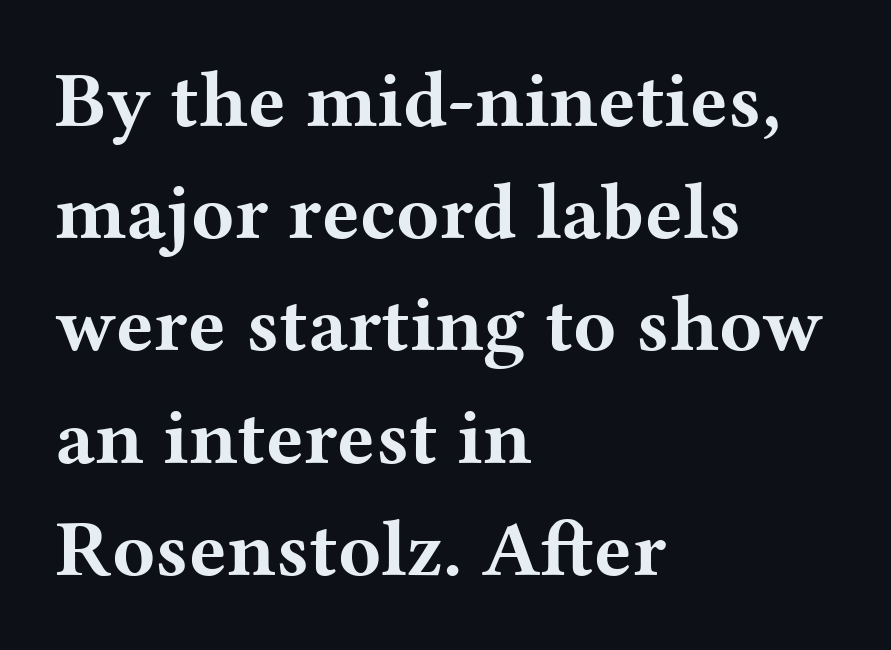
The image shows 79 px bold, wide serif type, upright; set left-aligned, normal line spacing (1.42x), normal letter spacing, not underlined; medium stroke contrast and a medium x-height.
